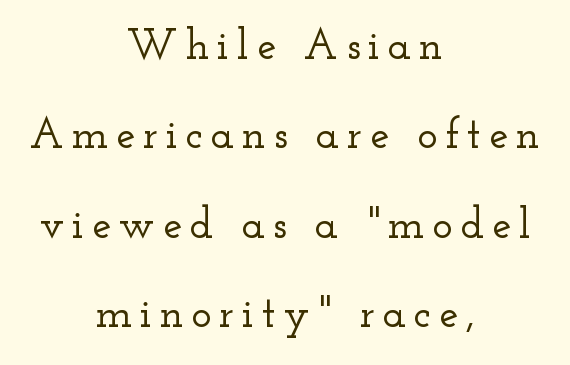
The image shows 43 px wide serif type, upright; set centered, loose line spacing (2.08x), not underlined; low stroke contrast and a small x-height.
